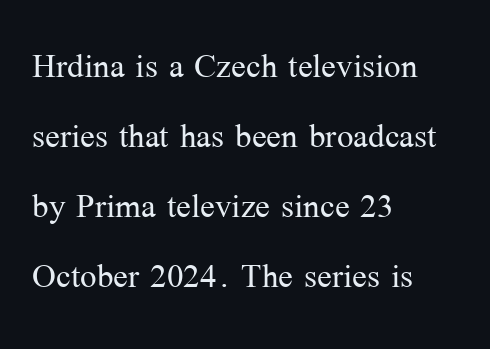
The image shows 44 px light serif type, upright; set left-aligned, normal line spacing (1.59x), normal letter spacing, not underlined; medium stroke contrast and a medium x-height.
